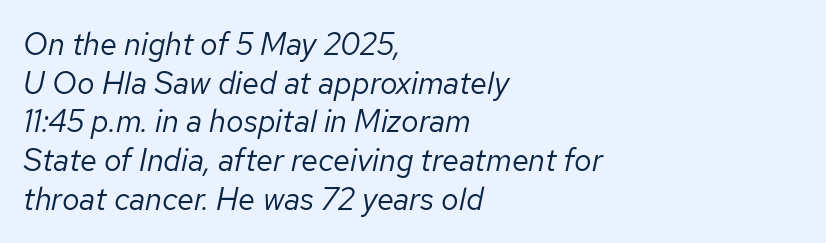
The image shows 31 px regular-weight type, italic (leaning right); set left-aligned, normal line spacing (1.25x), normal letter spacing, not underlined; low stroke contrast and a medium x-height.
